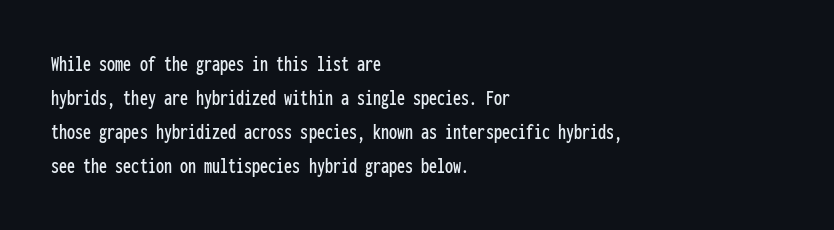
Q: Is the text italic (slanted)? A: No, it is upright.
Q: Is the text underlined? A: No.
Q: How is the paragraph aligned? A: Left-aligned.
Q: Is the spacing between letters normal or unusually wide? A: Normal.
Q: Is the spacing between lines tight, normal or loose? A: Normal.
